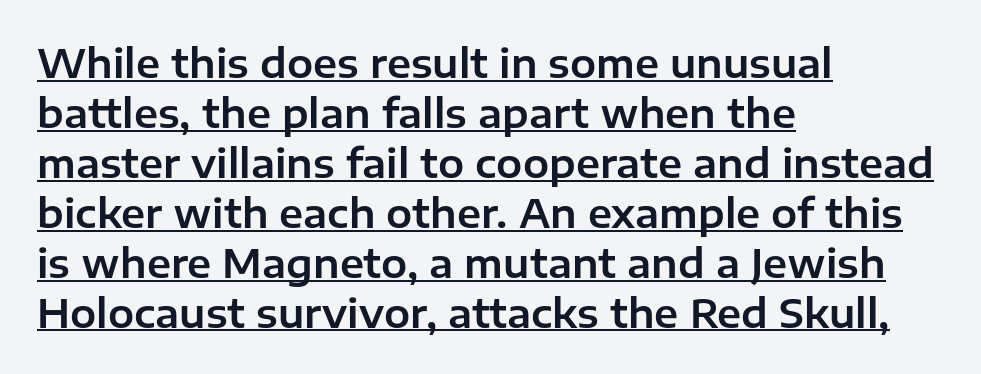
The image shows 39 px sans-serif type, upright; set left-aligned, normal line spacing (1.28x), normal letter spacing, underlined; low stroke contrast and a medium x-height.
